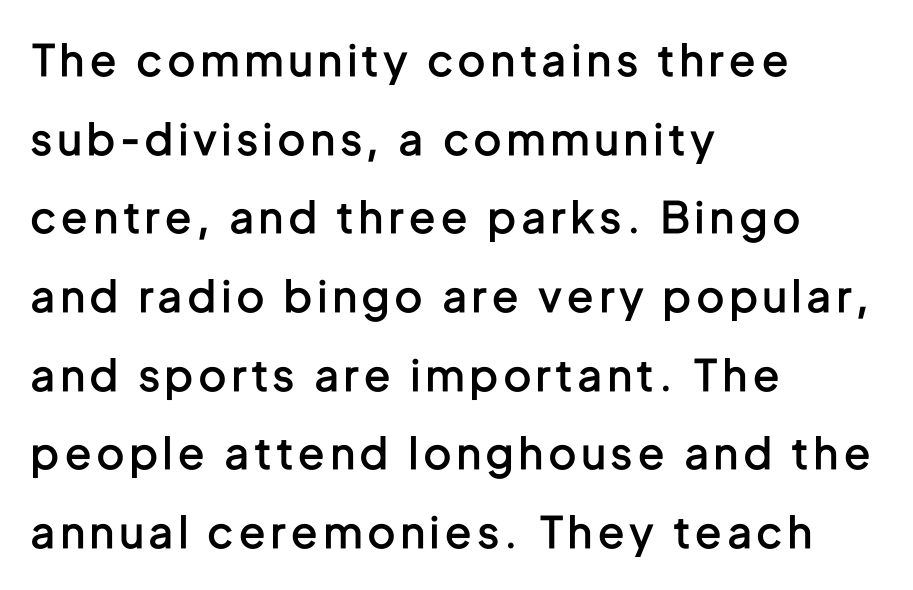
A typesetter would label this face a sans. In CSS terms this would be text-align: left. Unlike italic type, these characters show no tilt at all. Any mark beneath the type? The region is blank.
